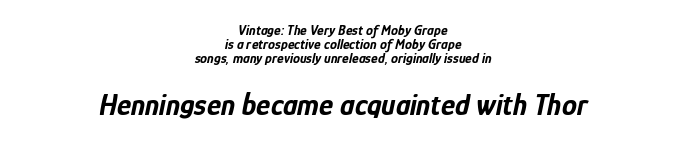
{"italic": "yes", "lean": "right", "slant_degrees": 12, "bold": "yes", "weight": "bold", "width": "condensed", "stroke_contrast": "low", "x_height": "medium", "monospaced": "no", "underline": "no", "align": "center", "line_spacing": "tight", "line_spacing_ratio": 1.0, "letter_spacing": "normal", "letter_spacing_em": 0.0, "larger_block": "second", "size_ratio": 2.14, "glyph_px": 30}
